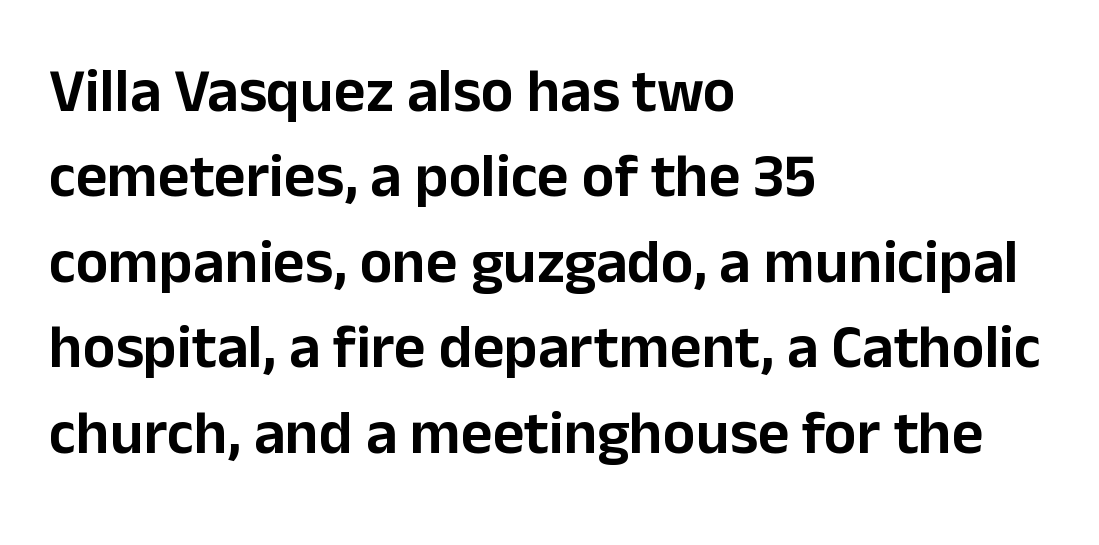
A typesetter would label this face a sans. These lines keep a tight, regular rhythm from letter to letter. Leading: standard. Spacing verdict: proportional, widths tailored to each character.
